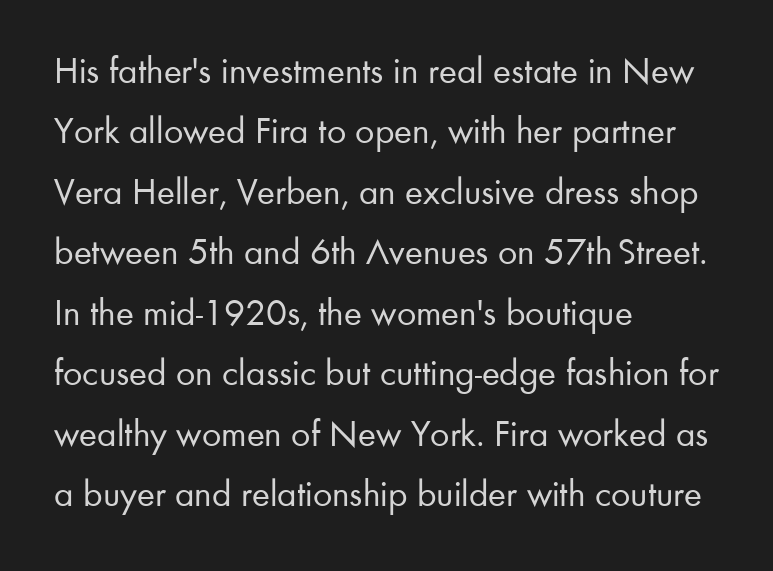
Casual observation: everything's shoved over to the left. What kind of face is this? One without serifs — a sans. Type without underlining. You could not count columns in this text — the font is proportionally spaced.
